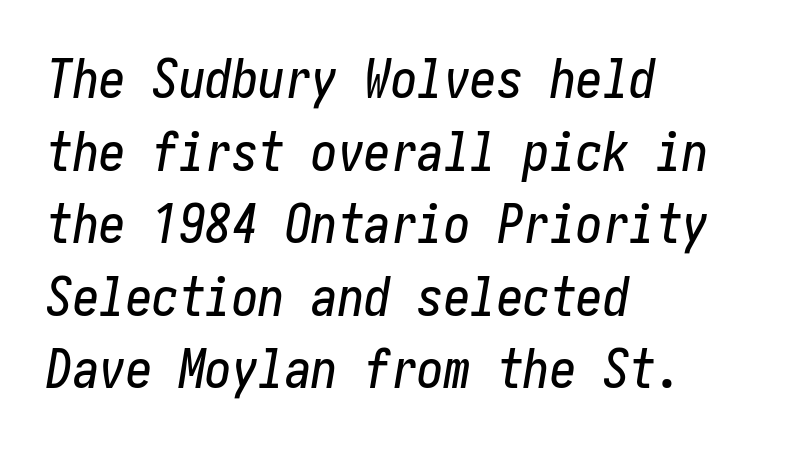
The image shows 53 px condensed type, italic (leaning right); set left-aligned, normal line spacing (1.37x), normal letter spacing, not underlined; low stroke contrast and a medium x-height.
